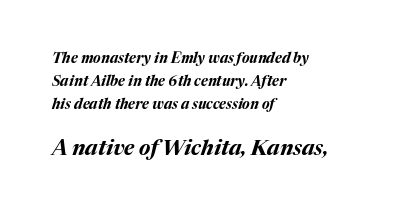
{"italic": "yes", "lean": "right", "slant_degrees": 17, "bold": "yes", "underline": "no", "align": "left", "line_spacing": "normal", "line_spacing_ratio": 1.64, "letter_spacing": "normal", "letter_spacing_em": 0.0, "larger_block": "second", "size_ratio": 1.5, "glyph_px": 21}
